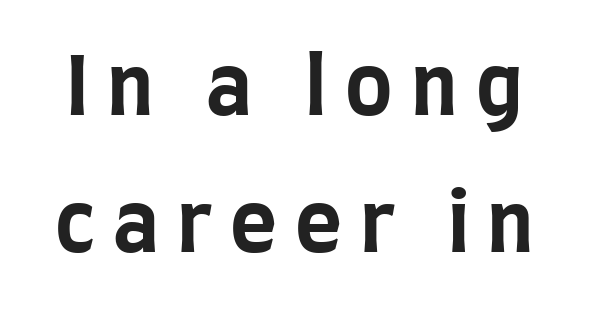
How are the letters spaced? Widely, with obvious added tracking. Nope, not italic — everything's standing straight. How heavy is the stroke? Heavy — this is a bold. The zone under the glyphs is completely vacant. These lines are rendered in a variable-pitch font.
